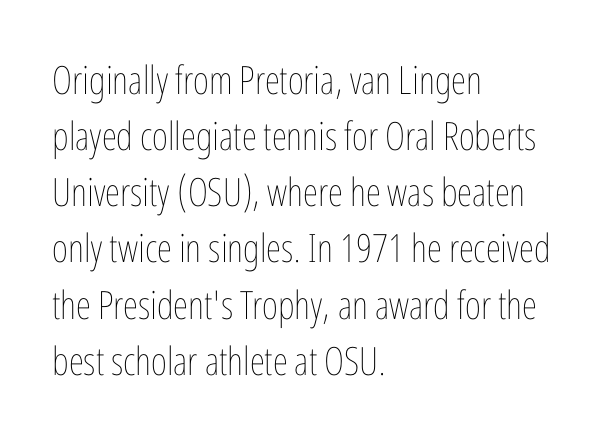
Q: Is the text bold? A: No.
Q: Is the text italic (slanted)? A: No, it is upright.
Q: Is the text underlined? A: No.
Q: How is the paragraph aligned? A: Left-aligned.
Q: Is the spacing between letters normal or unusually wide? A: Normal.
Q: Is the spacing between lines tight, normal or loose? A: Normal.
Q: Width (condensed, normal, or wide)? A: Condensed.
Q: Stroke contrast? A: Low.
Q: x-height? A: Medium.
Q: Monospaced? A: No.
